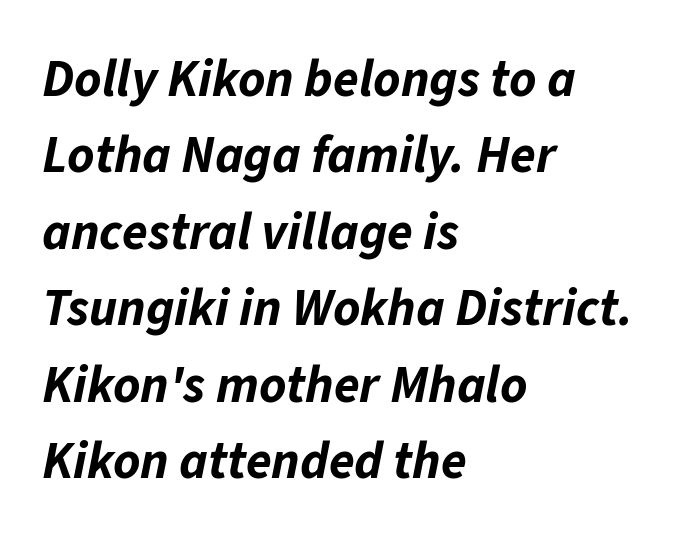
{"italic": "yes", "lean": "right", "slant_degrees": 11, "bold": "yes", "weight": "bold", "width": "normal", "stroke_contrast": "low", "x_height": "medium", "monospaced": "no", "underline": "no", "align": "left", "line_spacing": "normal", "line_spacing_ratio": 1.47, "letter_spacing": "normal", "letter_spacing_em": 0.0, "glyph_px": 52}
